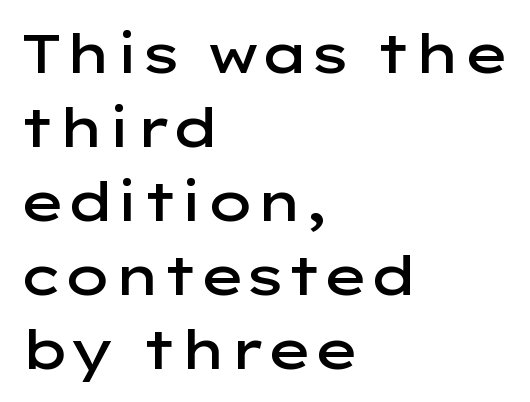
The image shows 54 px semibold, wide sans-serif type, upright; set left-aligned, normal line spacing (1.37x), normal letter spacing, not underlined; low stroke contrast and a medium x-height.
